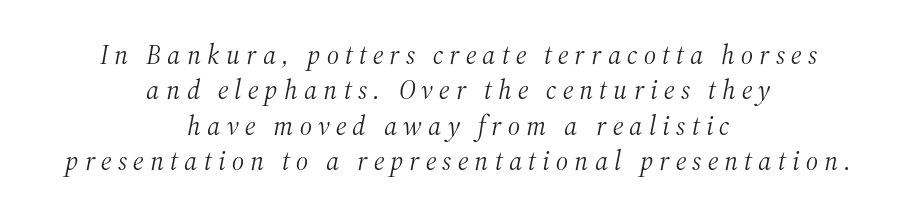
{"italic": "yes", "lean": "right", "slant_degrees": 12, "bold": "no", "underline": "no", "align": "center", "line_spacing": "normal", "line_spacing_ratio": 1.31, "letter_spacing": "wide", "letter_spacing_em": 0.23, "glyph_px": 27}
